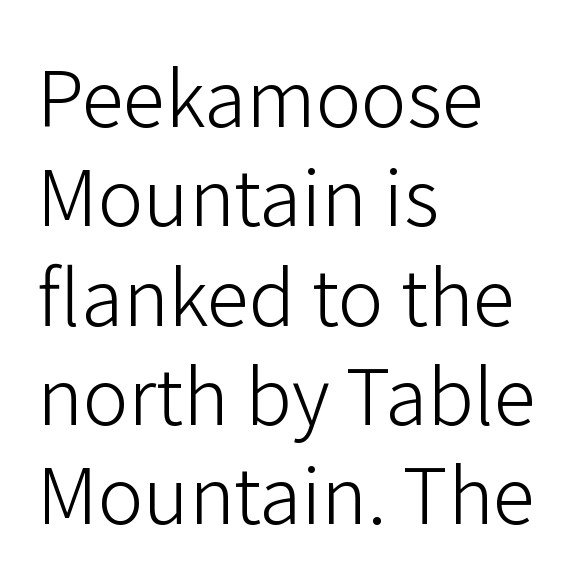
The typesetter chose a ragged-right arrangement here. Whoever set this chose a conventional vertical rhythm. These lines are rendered in a variable-pitch font. Does the type have serifs? No, each stem ends abruptly. The tracking reads as untouched default to a designer's eye. The typography opts for an upright posture over an oblique one.
